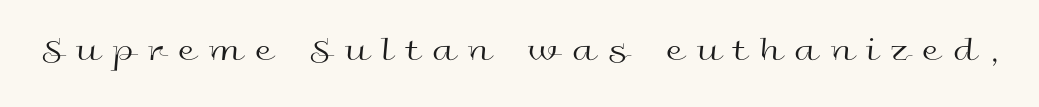
{"serif": "no", "italic": "no", "bold": "no", "weight": "regular", "width": "wide", "x_height": "medium", "monospaced": "no", "underline": "no", "letter_spacing": "wide", "letter_spacing_em": 0.4, "glyph_px": 34}
